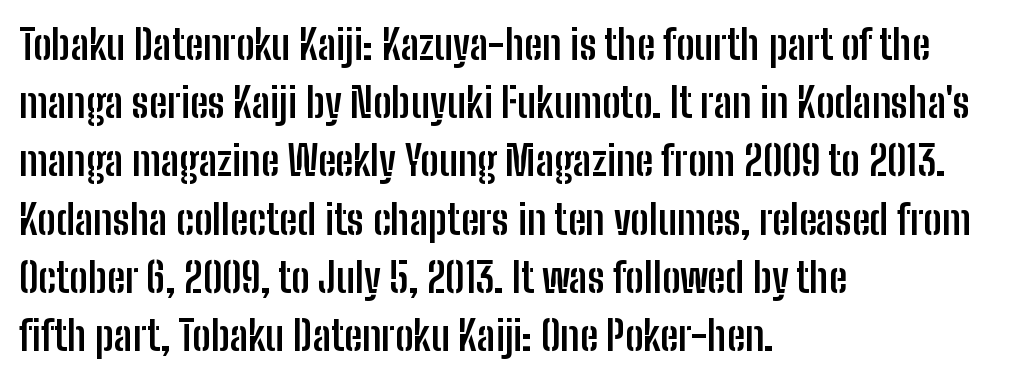
The letters advance in unequal steps, a hallmark of proportional type. Rows of type keep a routine distance in the vertical direction. Students, note that the glyphs here touch the page at normal intervals. Lines of text with bare space underneath. Typeset ragged right — the left edge is the straight one.
